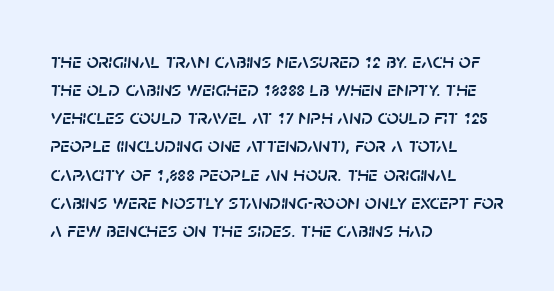
{"italic": "yes", "lean": "right", "slant_degrees": 5, "underline": "no", "align": "left", "line_spacing": "normal", "line_spacing_ratio": 1.34, "letter_spacing": "normal", "letter_spacing_em": 0.0, "glyph_px": 21}
